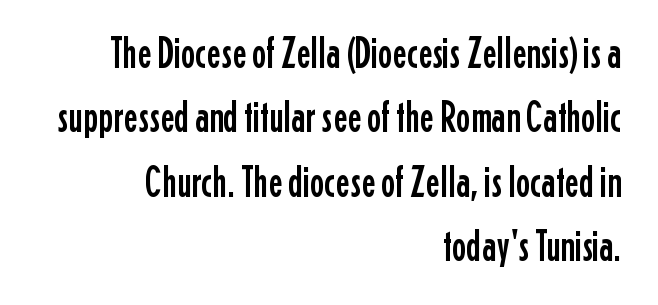
{"serif": "no", "italic": "no", "width": "condensed", "stroke_contrast": "low", "x_height": "medium", "monospaced": "no", "underline": "no", "align": "right", "line_spacing": "normal", "line_spacing_ratio": 1.5, "letter_spacing": "normal", "letter_spacing_em": 0.0, "glyph_px": 43}
